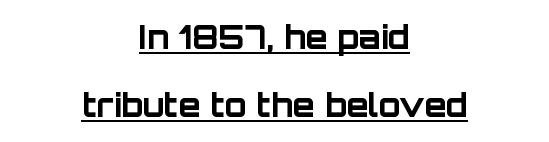
The image shows 32 px bold sans-serif type, upright; set centered, loose line spacing (2.14x), normal letter spacing, underlined; low stroke contrast and a large x-height.
